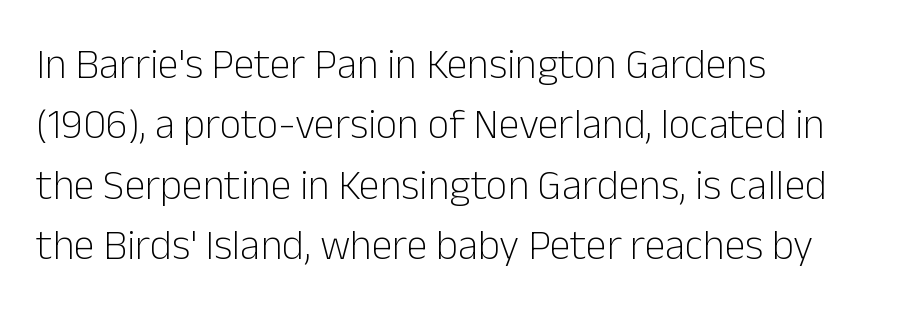
The font's upright variant was chosen for this text. This rendering uses left alignment, leaving the right contour irregular. Vertically, the passage feels balanced, rows spaced as you'd expect. The rendering keeps characters at their native spacing. This is not heavy type; no bold has been used.
